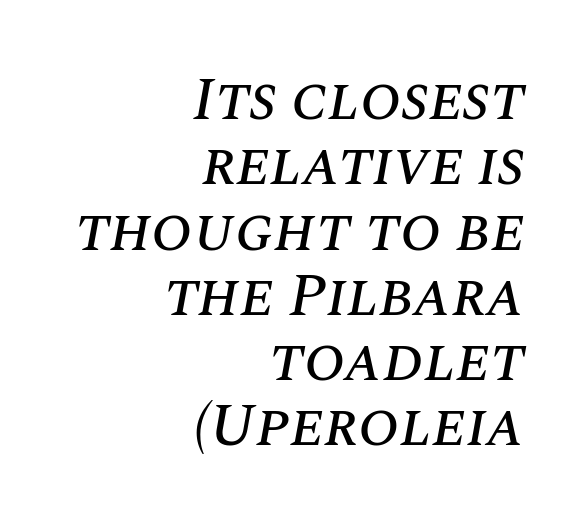
Q: Is the text italic (slanted)? A: Yes, it leans right by about 10 degrees.
Q: Is the text underlined? A: No.
Q: How is the paragraph aligned? A: Right-aligned.
Q: Is the spacing between letters normal or unusually wide? A: Normal.
Q: Is the spacing between lines tight, normal or loose? A: Tight.
Q: Width (condensed, normal, or wide)? A: Normal.
Q: Stroke contrast? A: Medium.
Q: x-height? A: Large.
Q: Monospaced? A: No.
